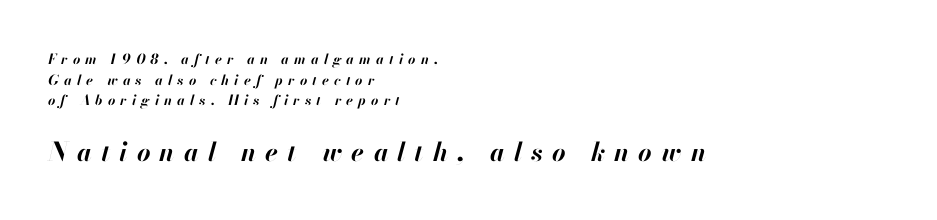
The image shows 26 px bold type, italic (leaning right); set left-aligned, normal line spacing (1.48x), unusually wide letter spacing (+0.36 em), not underlined; the second (bottom) block is 1.86x larger.
